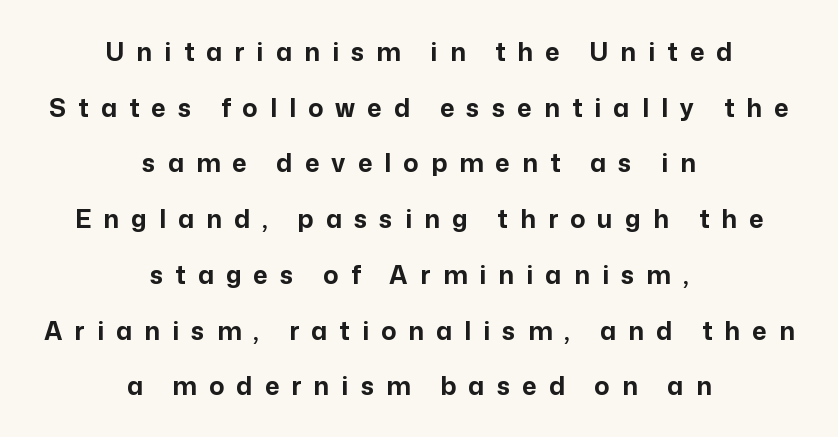
Q: Is the text bold? A: Yes.
Q: Is the text italic (slanted)? A: No, it is upright.
Q: Is the text underlined? A: No.
Q: How is the paragraph aligned? A: Centered.
Q: Is the spacing between letters normal or unusually wide? A: Unusually wide.
Q: Is the spacing between lines tight, normal or loose? A: Loose.
